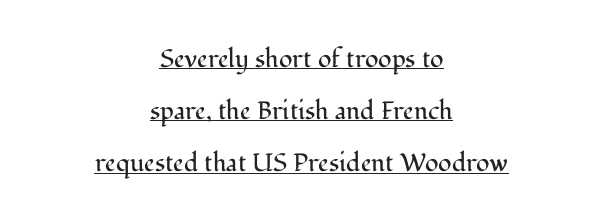
{"italic": "no", "bold": "no", "underline": "yes", "align": "center", "line_spacing": "loose", "line_spacing_ratio": 2.09, "letter_spacing": "normal", "letter_spacing_em": 0.0, "glyph_px": 25}
